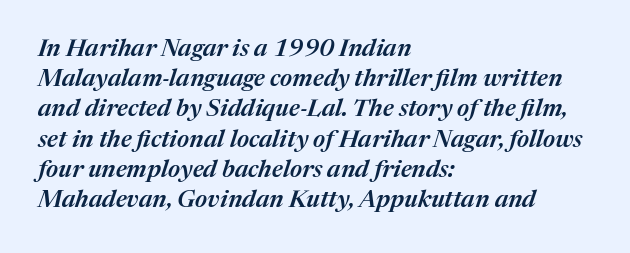
The image shows 24 px text type, italic (leaning right); set left-aligned, normal line spacing (1.26x), normal letter spacing, not underlined.
